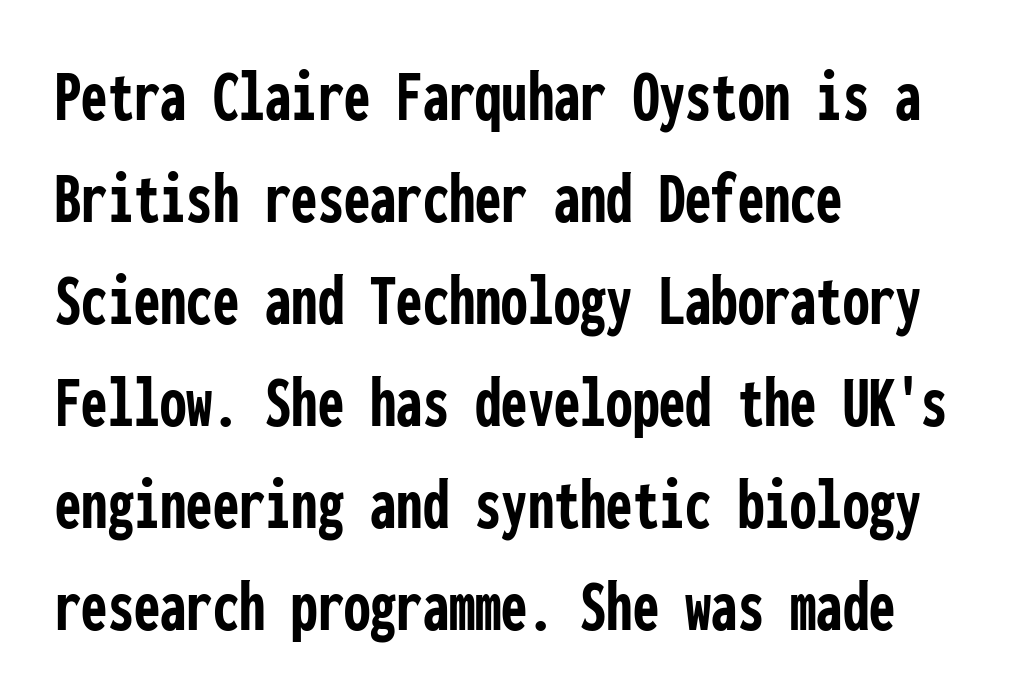
{"serif": "no", "italic": "no", "bold": "yes", "weight": "semibold", "width": "condensed", "stroke_contrast": "low", "x_height": "medium", "monospaced": "yes", "underline": "no", "align": "left", "line_spacing": "normal", "line_spacing_ratio": 1.36, "letter_spacing": "normal", "letter_spacing_em": 0.0, "glyph_px": 75}
